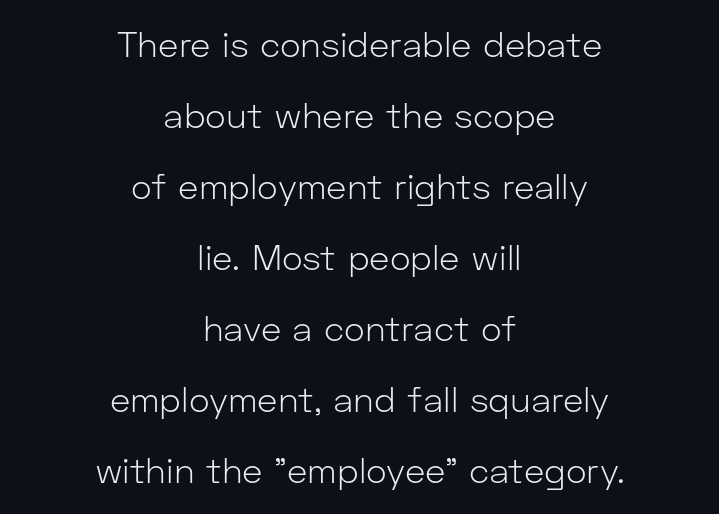
Q: Is the text bold? A: No.
Q: Is the text italic (slanted)? A: No, it is upright.
Q: Is the typeface a serif or a sans-serif typeface? A: Sans-serif.
Q: Is the text underlined? A: No.
Q: How is the paragraph aligned? A: Centered.
Q: Is the spacing between letters normal or unusually wide? A: Normal.
Q: Is the spacing between lines tight, normal or loose? A: Loose.
Q: Width (condensed, normal, or wide)? A: Normal.
Q: Stroke contrast? A: Low.
Q: x-height? A: Medium.
Q: Monospaced? A: No.
